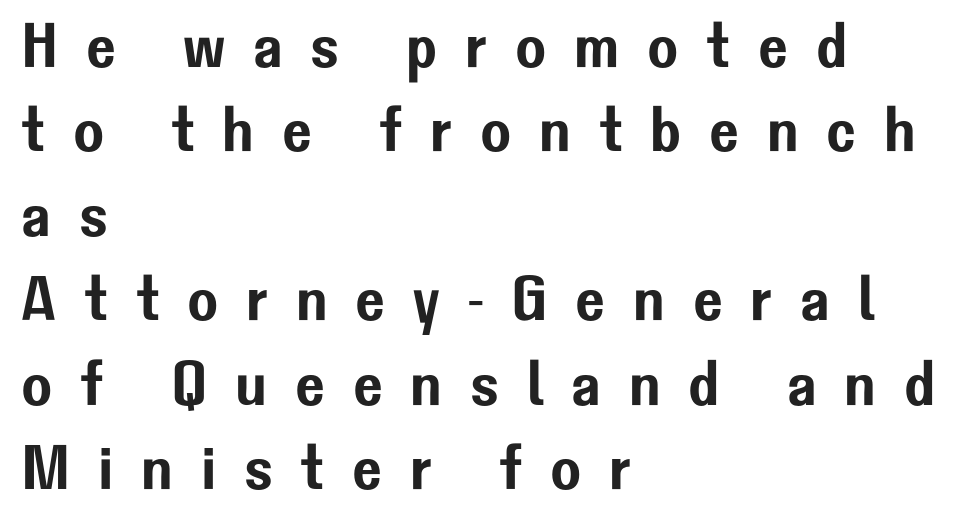
Underlining? Definitely not there. Layout note: lines flush left. Posture: upright roman. The space between consecutive lines is moderate. To sum up the face: it is a sans, with no serifs. The letters are spread apart with noticeably loose tracking.
